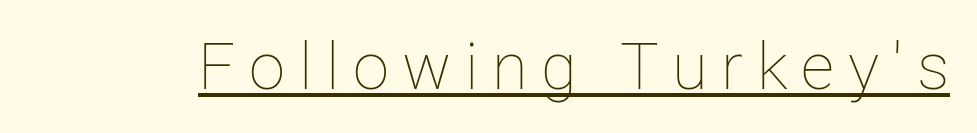
{"italic": "no", "bold": "no", "weight": "thin", "width": "normal", "stroke_contrast": "low", "x_height": "medium", "monospaced": "no", "underline": "yes", "letter_spacing": "wide", "letter_spacing_em": 0.21, "glyph_px": 65}
